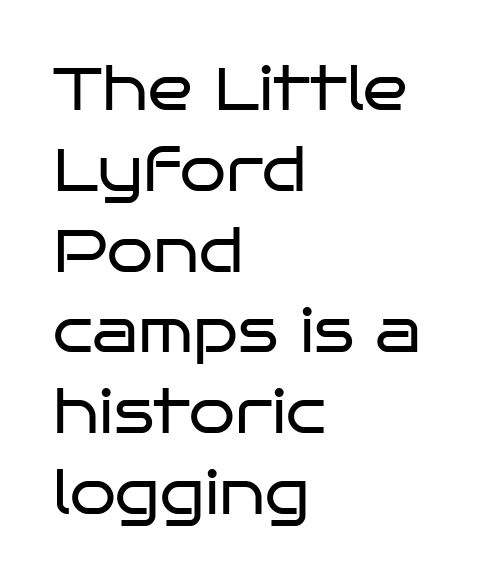
Line beginnings align vertically; line endings do not. Every stem runs plumb, perpendicular to the baseline. The gaps between neighbouring characters are ordinary and unremarkable. Bold? No — there's no thickening of the strokes. Font category for this specimen: sans-serif. The leading is moderate, giving the passage an even texture.
